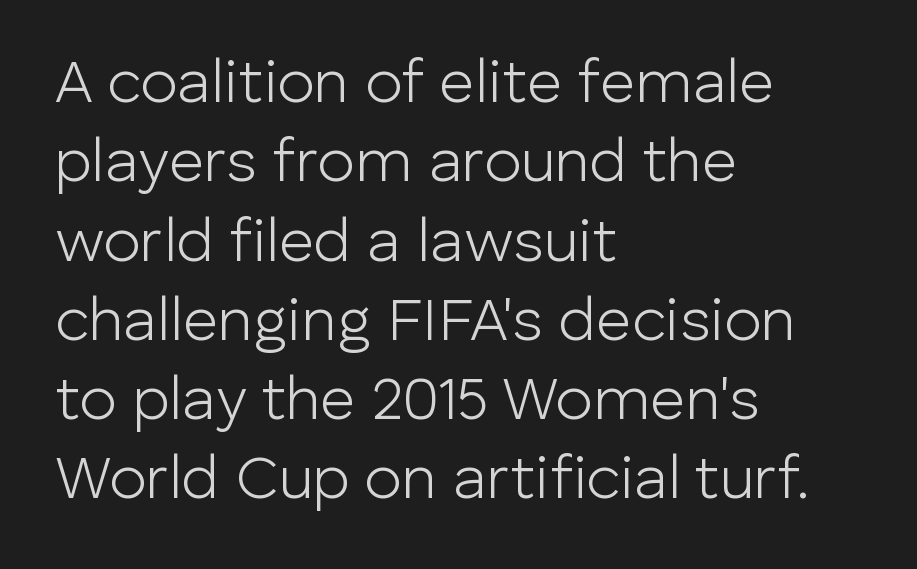
The axis of the letterforms is exactly vertical. Underline: absent. To sum up the face: it is a sans, with no serifs. Horizontally, the lines are justified to the leading edge only. Looks like regular typesetting: each glyph gets only the width it needs. Line spacing here is normal.
